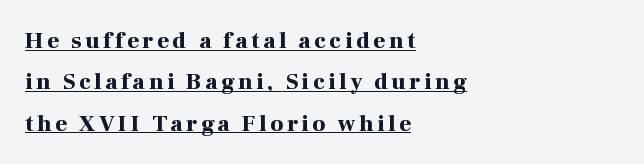
Descenders here cross a horizontal rule under the line. Typeset ragged right — the left edge is the straight one. The rendering uses a bold face; every stroke is thick and dark. No italicization has been applied; the sample stays upright.
